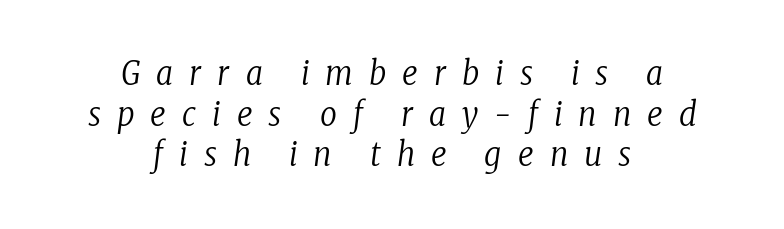
The image shows 33 px regular-weight, condensed serif type, italic (leaning right); set centered, line spacing 1.23x, unusually wide letter spacing (+0.49 em), not underlined; low stroke contrast and a medium x-height.
